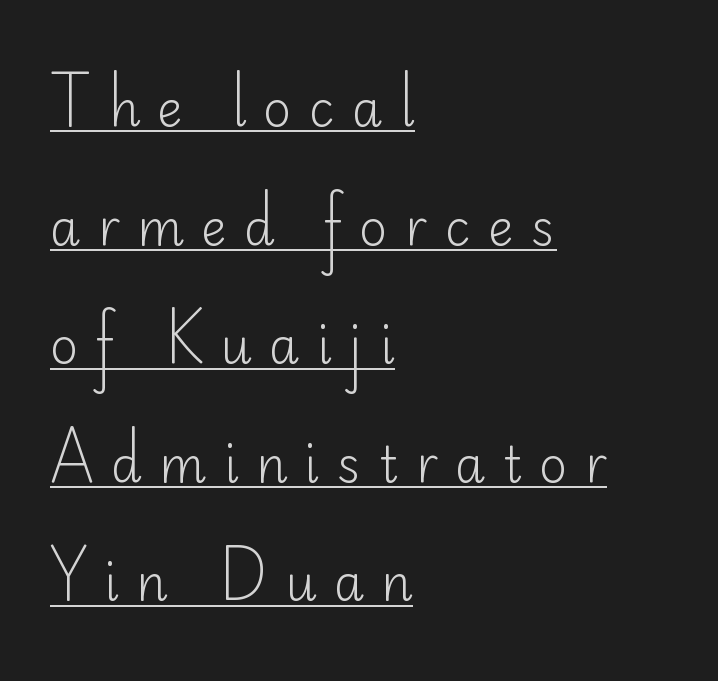
These characters rest on top of a visible drawn line. The lines in this sample share a left origin and differ only in where they stop. Notice the wide empty band between every row — that's loose leading. Stroke thickness stays within the range of a standard reading face or lighter.
